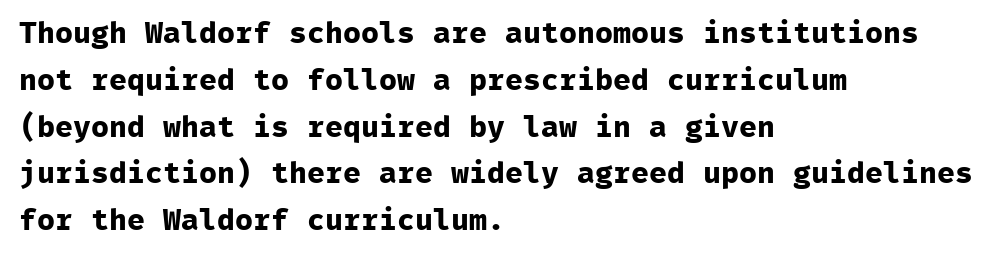
{"serif": "no", "italic": "no", "bold": "yes", "weight": "bold", "width": "normal", "stroke_contrast": "low", "x_height": "medium", "monospaced": "yes", "underline": "no", "align": "left", "line_spacing": "normal", "line_spacing_ratio": 1.56, "letter_spacing": "normal", "letter_spacing_em": 0.0, "glyph_px": 30}
